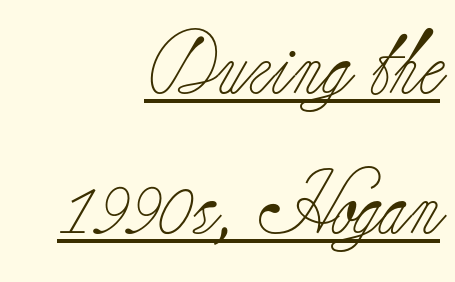
The image shows 64 px light serif type; set right-aligned, loose line spacing (2.19x), normal letter spacing, underlined; low stroke contrast and a small x-height.
